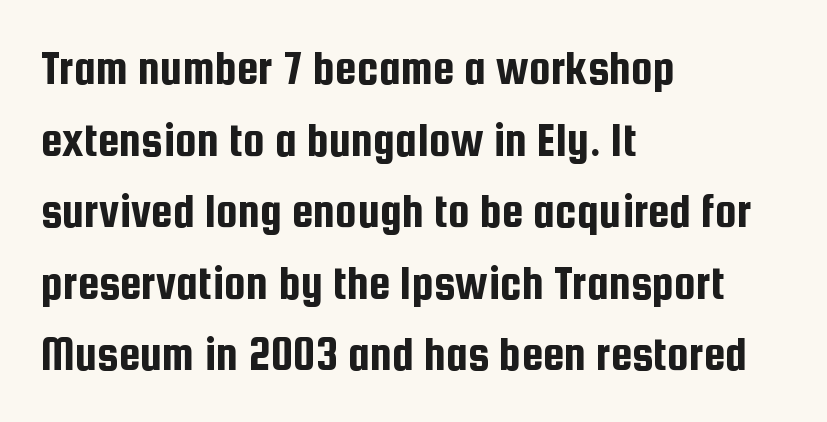
Q: Is the text italic (slanted)? A: No, it is upright.
Q: Is the typeface a serif or a sans-serif typeface? A: Sans-serif.
Q: Is the text underlined? A: No.
Q: How is the paragraph aligned? A: Left-aligned.
Q: Is the spacing between letters normal or unusually wide? A: Normal.
Q: Is the spacing between lines tight, normal or loose? A: Normal.
Q: Width (condensed, normal, or wide)? A: Condensed.
Q: Stroke contrast? A: Low.
Q: x-height? A: Medium.
Q: Monospaced? A: No.
